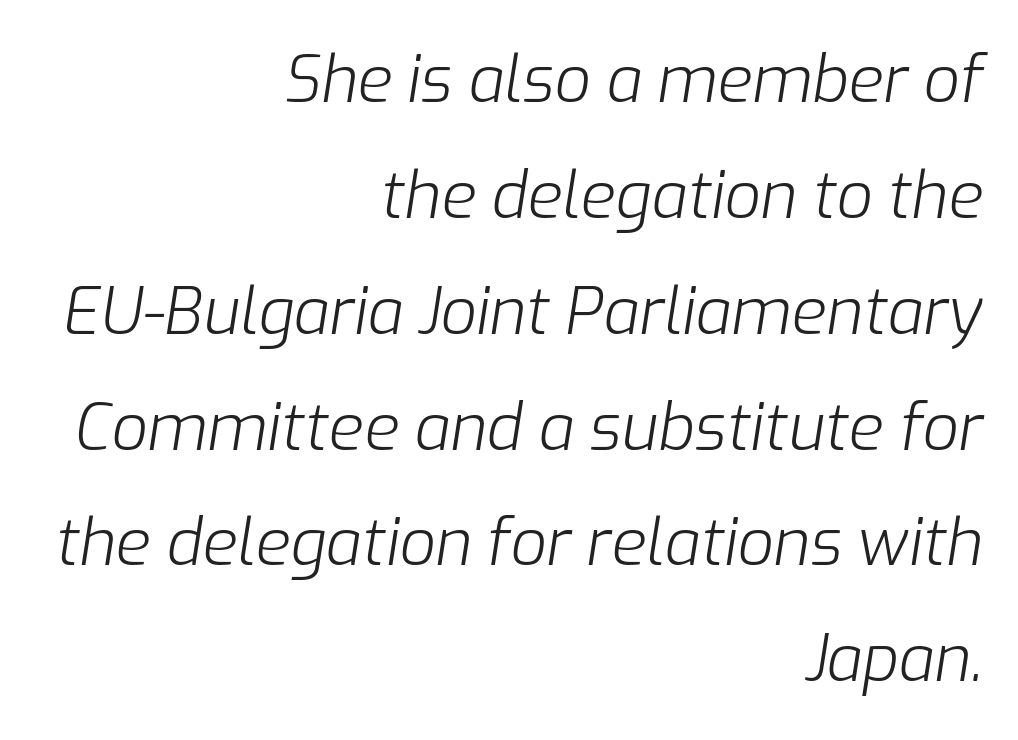
Q: Is the text bold? A: No.
Q: Is the text italic (slanted)? A: Yes, it leans right by about 9 degrees.
Q: Is the text underlined? A: No.
Q: How is the paragraph aligned? A: Right-aligned.
Q: Is the spacing between letters normal or unusually wide? A: Normal.
Q: Width (condensed, normal, or wide)? A: Normal.
Q: Stroke contrast? A: Low.
Q: x-height? A: Medium.
Q: Monospaced? A: No.
